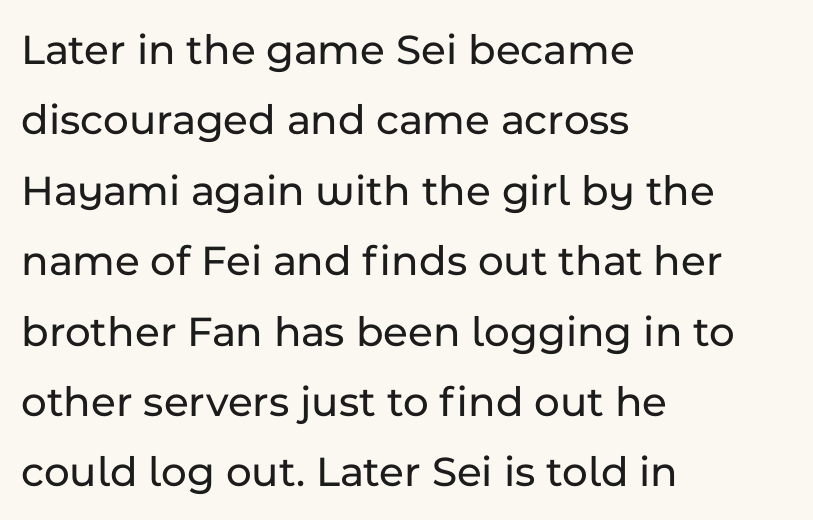
Q: Is the text italic (slanted)? A: No, it is upright.
Q: Is the typeface a serif or a sans-serif typeface? A: Sans-serif.
Q: Is the text underlined? A: No.
Q: How is the paragraph aligned? A: Left-aligned.
Q: Is the spacing between letters normal or unusually wide? A: Normal.
Q: Is the spacing between lines tight, normal or loose? A: Normal.
Q: Width (condensed, normal, or wide)? A: Normal.
Q: Stroke contrast? A: Low.
Q: x-height? A: Medium.
Q: Monospaced? A: No.
